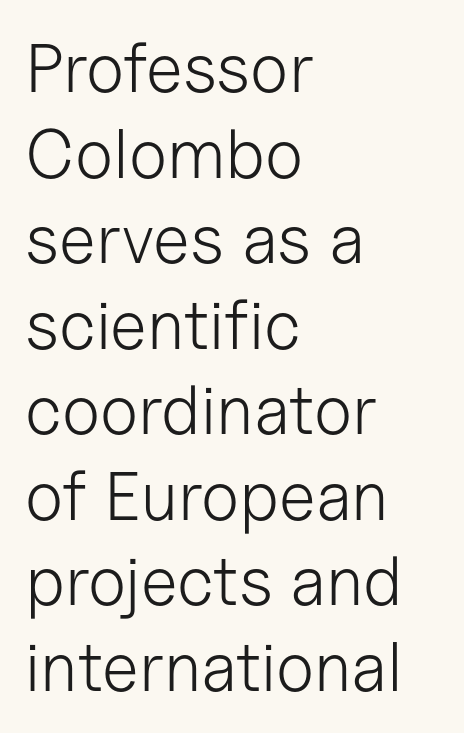
Italic? Not at all — the glyphs are vertical. Underline: absent. The type family on display is of the sans-serif kind. Each letter keeps its own natural width here, so spacing adapts to shape. The letterforms sit shoulder to shoulder at normal distance. The typesetter chose a ragged-right arrangement here.
